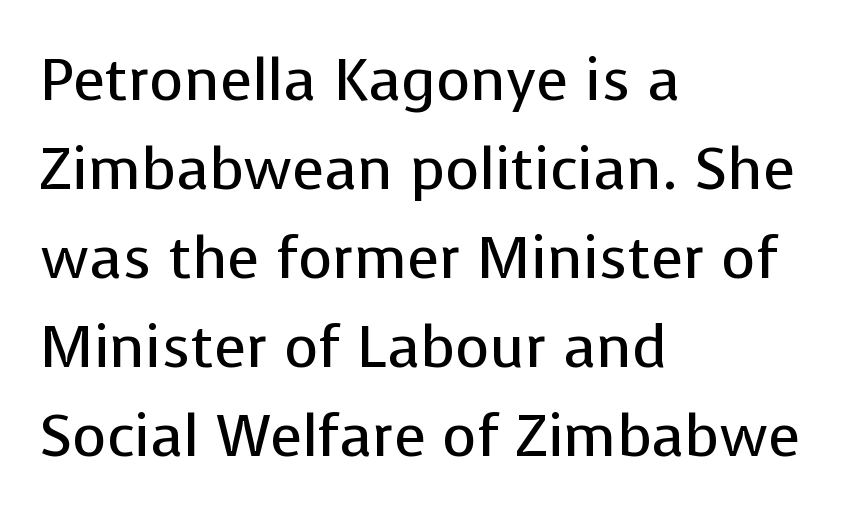
{"serif": "no", "italic": "no", "bold": "no", "weight": "regular", "width": "normal", "stroke_contrast": "low", "x_height": "medium", "monospaced": "no", "underline": "no", "align": "left", "line_spacing": "normal", "line_spacing_ratio": 1.51, "letter_spacing": "normal", "letter_spacing_em": 0.0, "glyph_px": 59}
